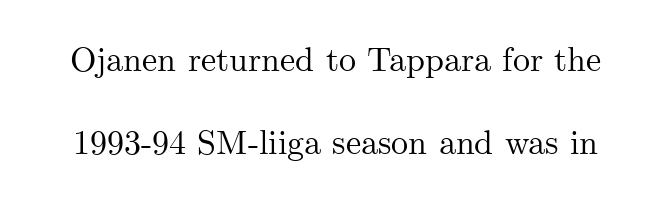
The image shows 34 px serif type, upright; set loose line spacing (2.45x), normal letter spacing, not underlined; medium stroke contrast and a small x-height.
